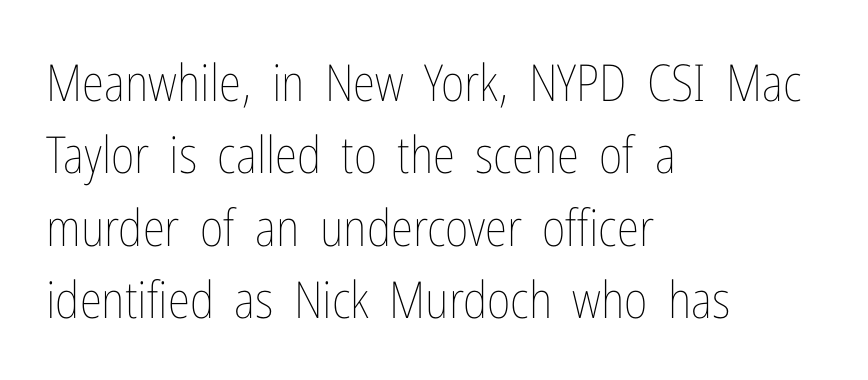
Vertical stems look standard width or narrower in stroke. All the whitespace from short lines collects on the right. Only glyphs here, with clear space below each row. The line-height multiplier appears to be the usual default. How are the letters spaced? Ordinarily, with no added tracking. The type sits square on the baseline with zero lean.
